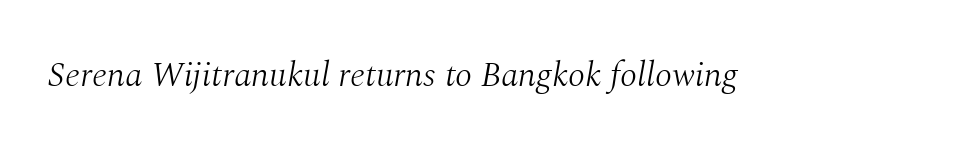
The image shows 35 px light serif type, italic (leaning right); set normal letter spacing, not underlined; medium stroke contrast and a medium x-height.
